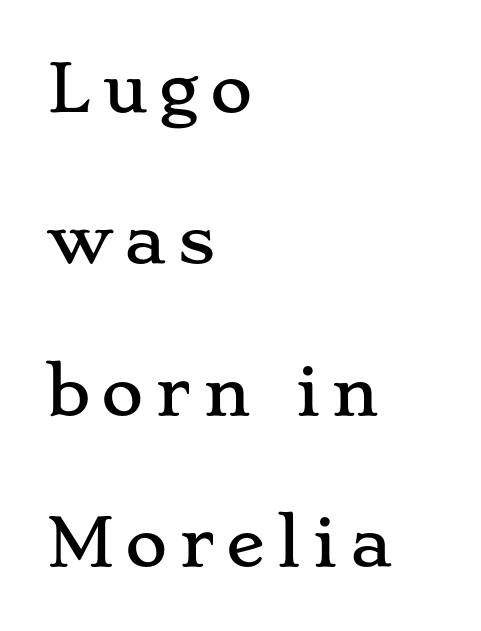
Q: Is the text italic (slanted)? A: No, it is upright.
Q: Is the typeface a serif or a sans-serif typeface? A: Serif.
Q: Is the text underlined? A: No.
Q: How is the paragraph aligned? A: Left-aligned.
Q: Is the spacing between lines tight, normal or loose? A: Loose.
Q: Width (condensed, normal, or wide)? A: Wide.
Q: Stroke contrast? A: Low.
Q: x-height? A: Small.
Q: Monospaced? A: No.
